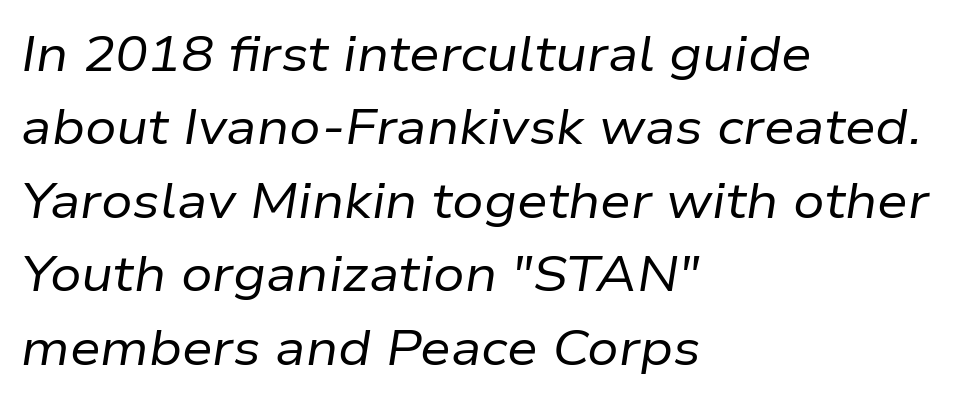
{"italic": "yes", "lean": "right", "slant_degrees": 9, "bold": "no", "weight": "regular", "width": "normal", "stroke_contrast": "low", "x_height": "medium", "monospaced": "no", "underline": "no", "align": "left", "line_spacing": "normal", "line_spacing_ratio": 1.5, "letter_spacing": "normal", "letter_spacing_em": 0.0, "glyph_px": 49}
